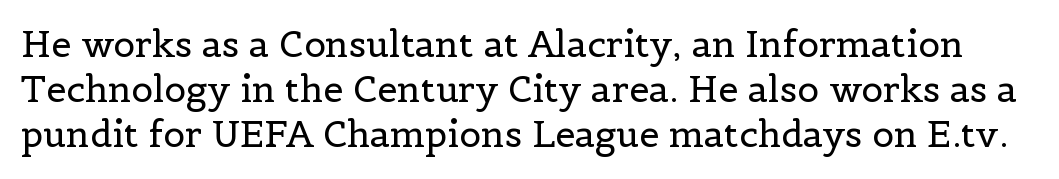
The image shows 36 px regular-weight serif type, upright; set normal line spacing (1.25x), normal letter spacing, not underlined; a medium x-height.
